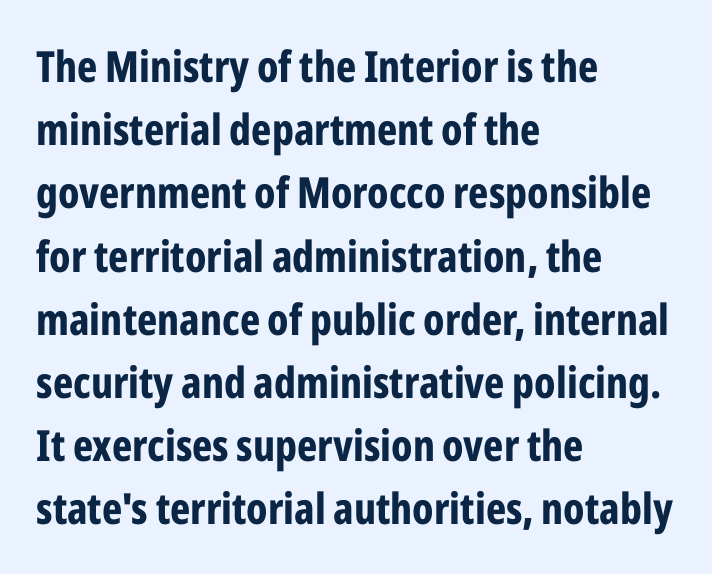
{"serif": "no", "italic": "no", "bold": "yes", "weight": "bold", "width": "condensed", "stroke_contrast": "low", "x_height": "medium", "monospaced": "no", "underline": "no", "align": "left", "line_spacing": "normal", "line_spacing_ratio": 1.47, "letter_spacing": "normal", "letter_spacing_em": 0.0, "glyph_px": 43}
